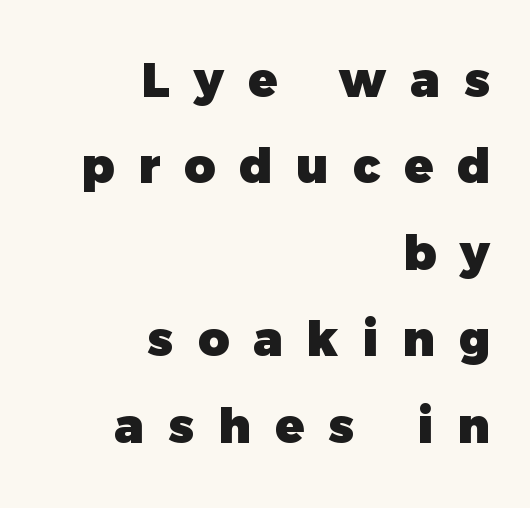
The image shows 48 px heavy sans-serif type; set right-aligned, line spacing 1.8x, unusually wide letter spacing (+0.5 em), not underlined; a medium x-height.
